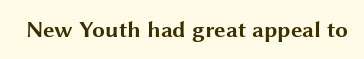
The image shows 23 px bold type, upright; set normal letter spacing, not underlined.
